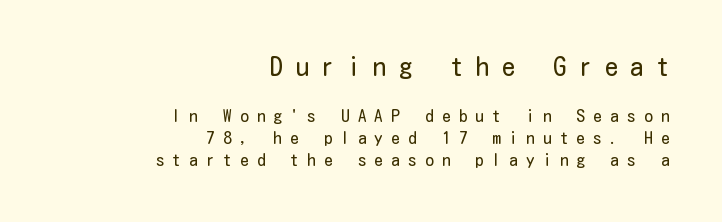
Q: Is the text bold? A: No.
Q: Is the text italic (slanted)? A: No, it is upright.
Q: Is the text underlined? A: No.
Q: How is the paragraph aligned? A: Right-aligned.
Q: Is the spacing between letters normal or unusually wide? A: Unusually wide.
Q: Is the spacing between lines tight, normal or loose? A: Normal.
Q: Which block of text is set in a larger size, the first (top) or the second (bottom)? A: The first (top) one.
